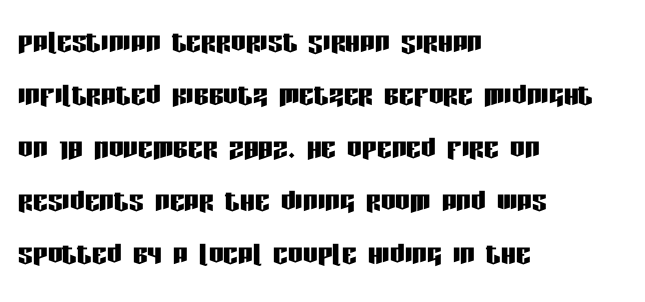
The image shows 37 px condensed sans-serif type, upright; set left-aligned, normal line spacing (1.43x), normal letter spacing, not underlined; low stroke contrast and a large x-height.
